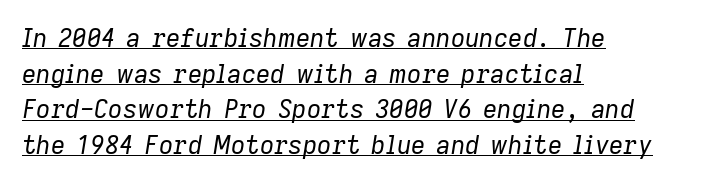
The image shows 25 px text type, italic (leaning right); set left-aligned, normal line spacing (1.43x), normal letter spacing, underlined.
